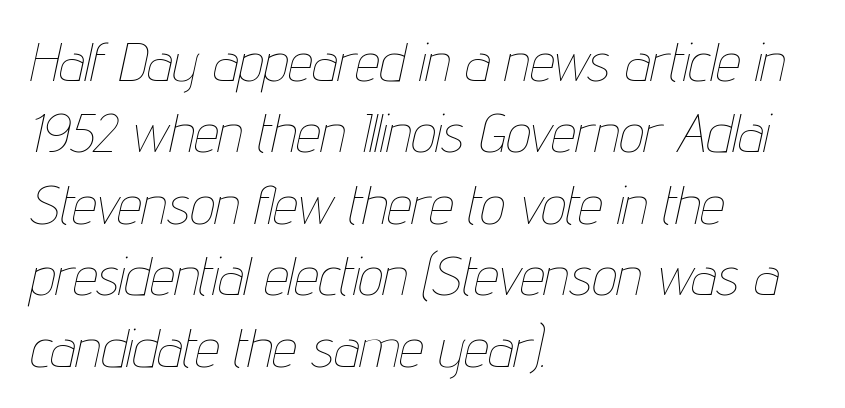
Do the characters align in a grid? No, the font is proportional. Is the letter spacing exaggerated? No — it looks like the ordinary default. Compared with a centered layout, this one pins lines to the left instead. The designer left line spacing at the default. Stems and bowls with no extra thickness — not bold. Bare-footed words on every line.
